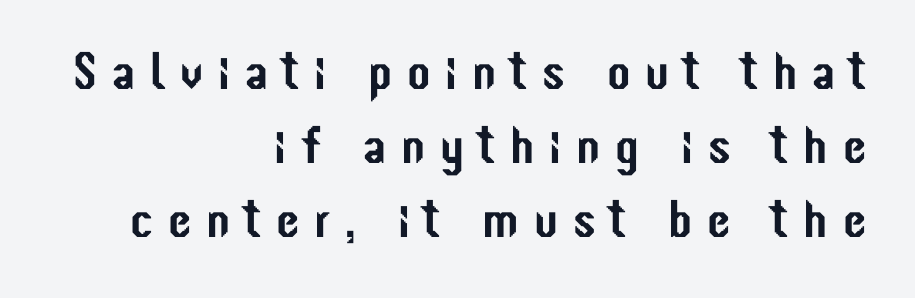
This sample is right-justified, so line beginnings fall wherever the words allow. Do the letters lean? They stand straight. The space beneath each line is pristine and unruled. Words appear elongated and porous because spacing is wide.
